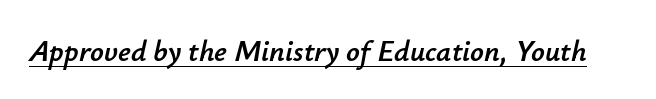
The image shows 30 px text type, italic (leaning right); set normal letter spacing, underlined; low stroke contrast and a small x-height.
